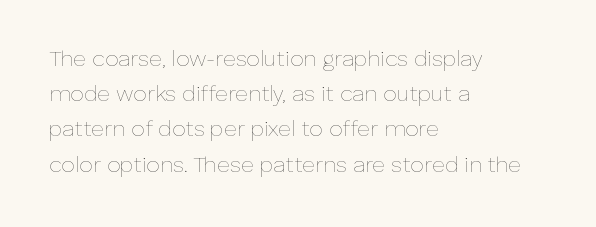
The image shows 22 px text type, upright; set left-aligned, normal line spacing (1.6x), normal letter spacing, not underlined.
